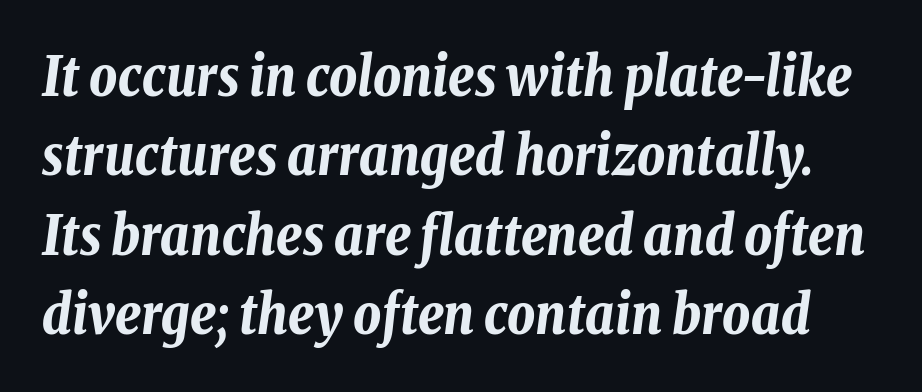
Q: Is the text bold? A: Yes.
Q: Is the text italic (slanted)? A: Yes, it leans right by about 8 degrees.
Q: Is the text underlined? A: No.
Q: Is the spacing between letters normal or unusually wide? A: Normal.
Q: Is the spacing between lines tight, normal or loose? A: Normal.
Q: Width (condensed, normal, or wide)? A: Condensed.
Q: Stroke contrast? A: Low.
Q: x-height? A: Medium.
Q: Monospaced? A: No.
